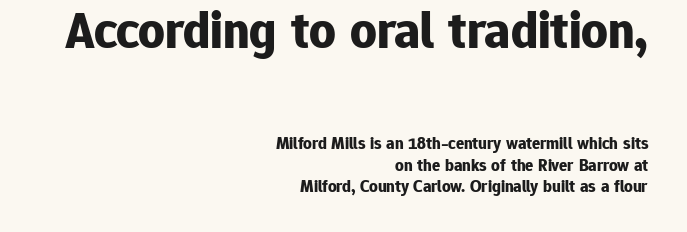
The image shows 52 px bold sans-serif type, upright; set right-aligned, normal line spacing (1.26x), normal letter spacing, not underlined; the first (top) block is 3.06x larger; low stroke contrast and a medium x-height.
